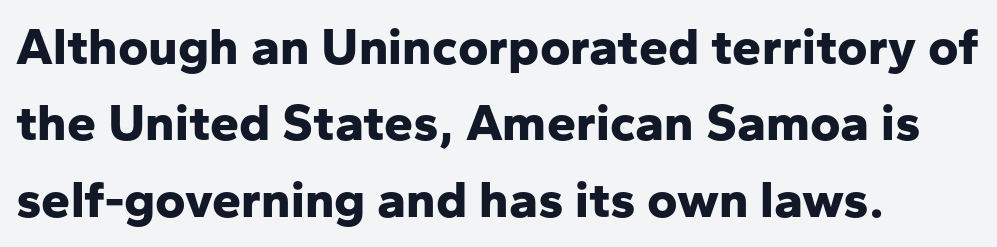
Quick note: interline space is typical. Type style note: lacks serifs. In terms of letterspacing, this is plain default setting. The passage shown is typed in a proportional face where columns would drift. Do the letters lean? They stand straight. Each line starts at the same left margin while the right side varies.
